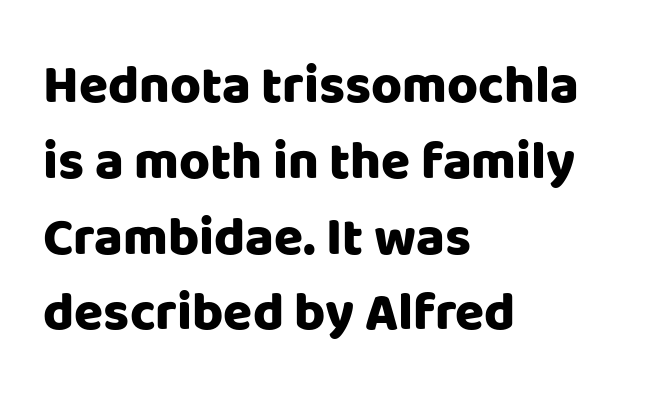
Q: Is the text bold? A: Yes.
Q: Is the text italic (slanted)? A: No, it is upright.
Q: Is the typeface a serif or a sans-serif typeface? A: Sans-serif.
Q: Is the text underlined? A: No.
Q: How is the paragraph aligned? A: Left-aligned.
Q: Is the spacing between letters normal or unusually wide? A: Normal.
Q: Is the spacing between lines tight, normal or loose? A: Normal.
Q: Width (condensed, normal, or wide)? A: Normal.
Q: Stroke contrast? A: Low.
Q: x-height? A: Large.
Q: Monospaced? A: No.
